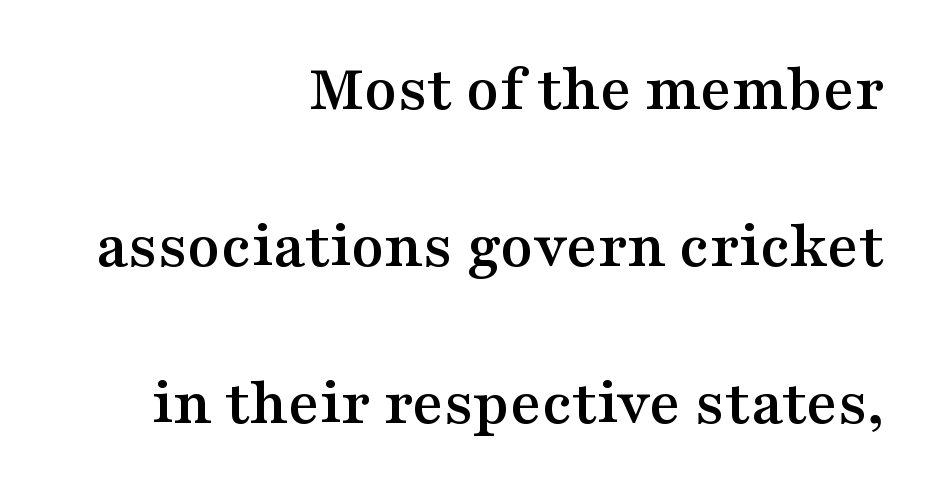
Character widths vary here, with narrow letters taking less room than wide ones. Style check: upright. Reading down the column, the eye jumps a long way to each next line. Each line ends at the same right margin while the left side varies. The passage shown is typeset with a serif family.
